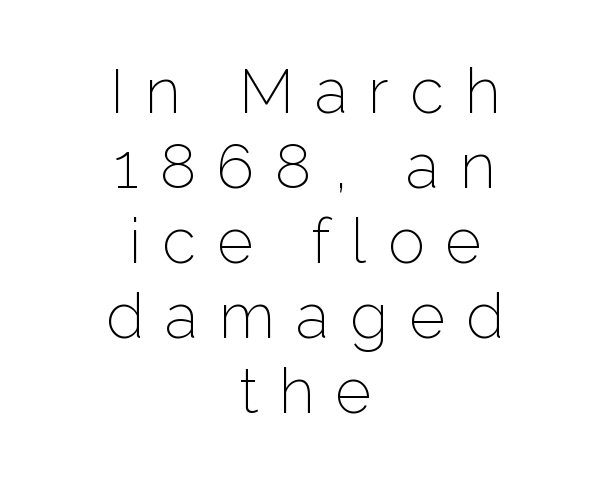
The image shows 62 px light sans-serif type, upright; set centered, line spacing 1.21x, unusually wide letter spacing (+0.34 em), not underlined; low stroke contrast and a medium x-height.
